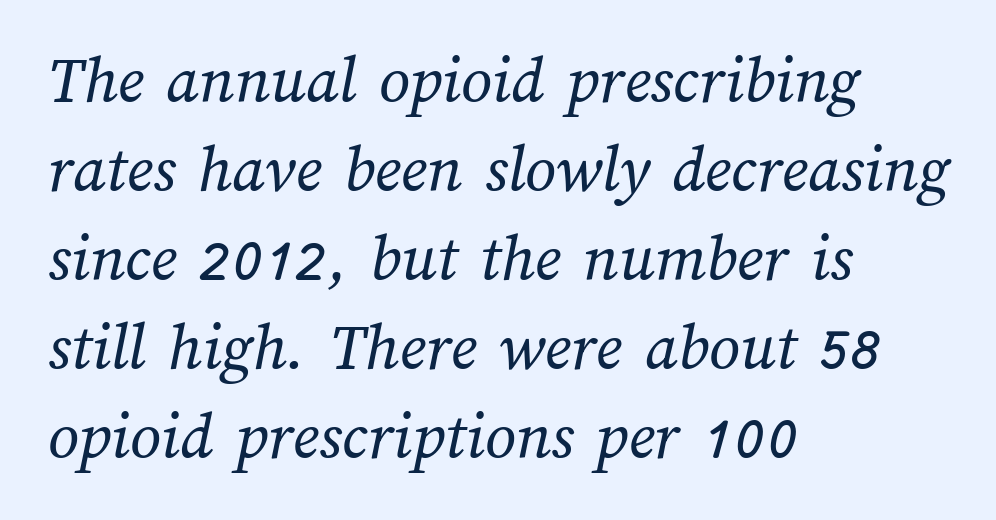
Quick note: interline space is typical. Weight: in the light-to-regular range. This sample is left-justified, so line endings fall wherever the words run out. Honestly, there is no underline to notice here at all. How are the letters spaced? Ordinarily, with no added tracking.
